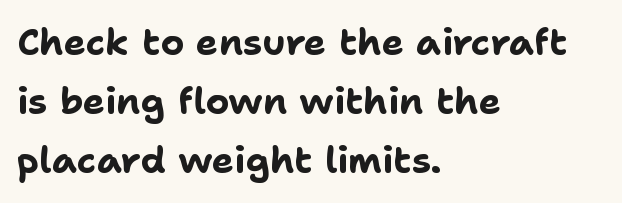
Each new line begins a customary step beneath the previous one. The text block is weighted toward the left margin, trailing off unevenly rightward. Beneath every word, the page is bare. The rendering uses a bold face; every stroke is thick and dark. There is no visible air inserted between adjacent glyphs. Quick note: not italic, upright.
